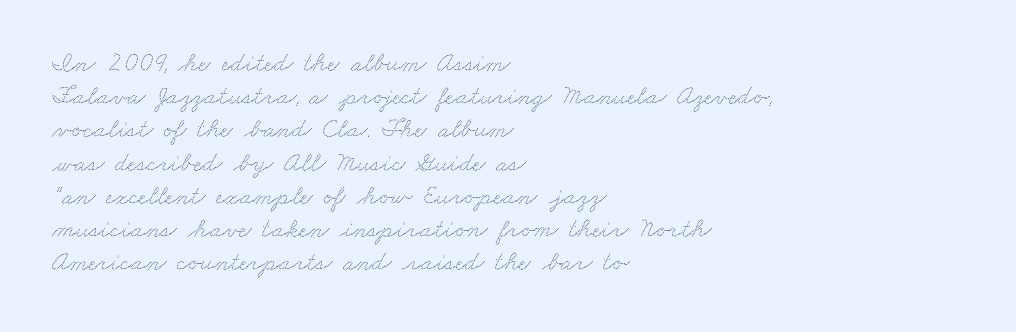
The image shows 27 px text type; set left-aligned, line spacing 1.23x, normal letter spacing, not underlined.
